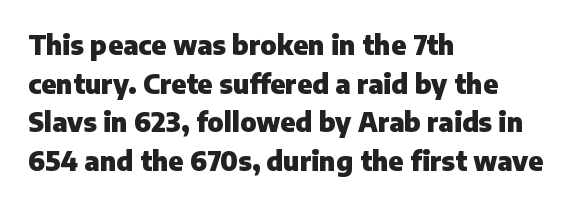
Q: Is the text bold? A: Yes.
Q: Is the text italic (slanted)? A: No, it is upright.
Q: Is the text underlined? A: No.
Q: How is the paragraph aligned? A: Left-aligned.
Q: Is the spacing between letters normal or unusually wide? A: Normal.
Q: Is the spacing between lines tight, normal or loose? A: Normal.
